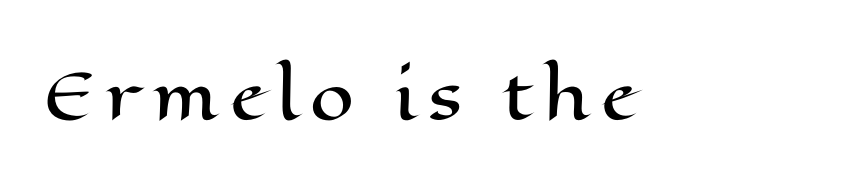
Rule under the text: the space is simply empty. Here the designer chose a conventional face with non-uniform glyph widths. The letters stand upright; this is a roman face.
